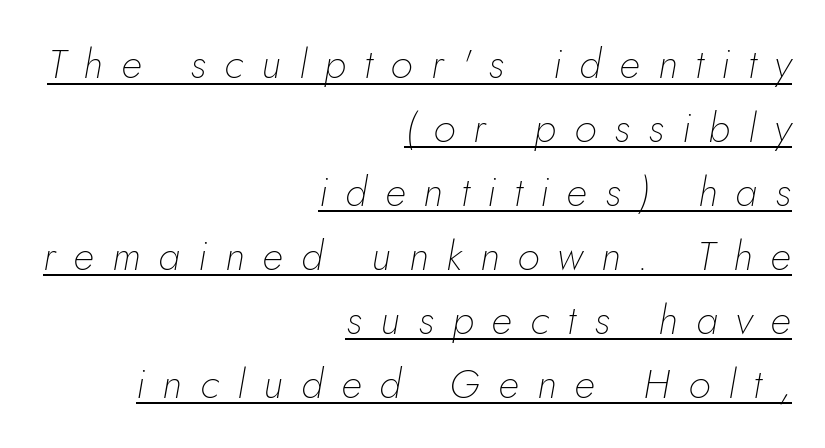
Q: Is the text bold? A: No.
Q: Is the text italic (slanted)? A: Yes, it leans right by about 5 degrees.
Q: Is the text underlined? A: Yes.
Q: How is the paragraph aligned? A: Right-aligned.
Q: Is the spacing between letters normal or unusually wide? A: Unusually wide.
Q: Is the spacing between lines tight, normal or loose? A: Normal.
Q: Width (condensed, normal, or wide)? A: Normal.
Q: Stroke contrast? A: Low.
Q: x-height? A: Small.
Q: Monospaced? A: No.
